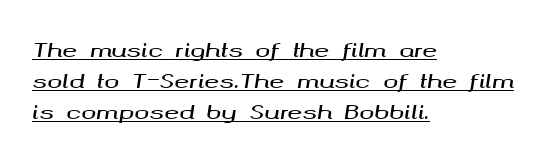
{"italic": "yes", "lean": "right", "slant_degrees": 8, "underline": "yes", "align": "left", "line_spacing": "normal", "line_spacing_ratio": 1.56, "letter_spacing": "normal", "letter_spacing_em": 0.0, "glyph_px": 20}
